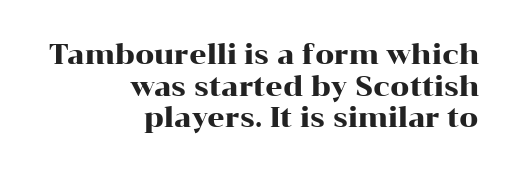
{"italic": "no", "underline": "no", "align": "right", "line_spacing_ratio": 1.17, "letter_spacing": "normal", "letter_spacing_em": 0.0, "glyph_px": 27}
